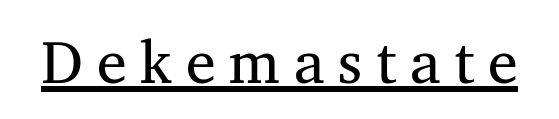
Q: Is the text bold? A: No.
Q: Is the typeface a serif or a sans-serif typeface? A: Serif.
Q: Is the text underlined? A: Yes.
Q: Is the spacing between letters normal or unusually wide? A: Unusually wide.
Q: Width (condensed, normal, or wide)? A: Normal.
Q: Stroke contrast? A: Medium.
Q: x-height? A: Medium.
Q: Monospaced? A: No.
